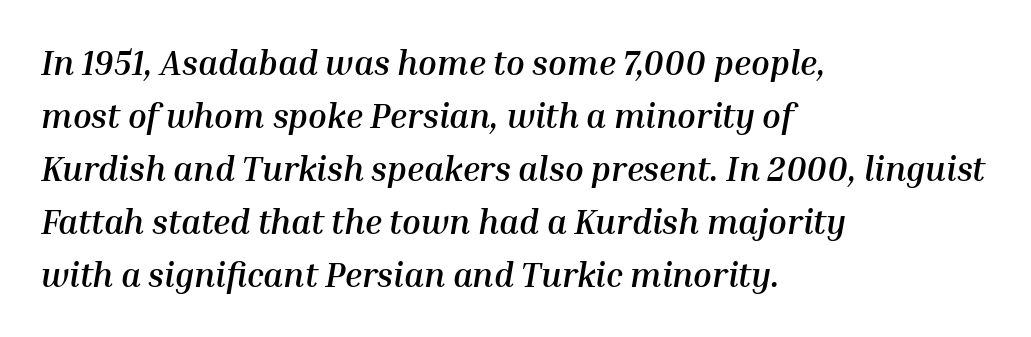
{"italic": "yes", "lean": "right", "slant_degrees": 10, "bold": "yes", "weight": "semibold", "width": "normal", "stroke_contrast": "medium", "x_height": "medium", "monospaced": "no", "underline": "no", "align": "left", "line_spacing": "normal", "line_spacing_ratio": 1.56, "letter_spacing": "normal", "letter_spacing_em": 0.0, "glyph_px": 34}
